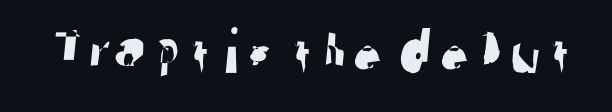
{"serif": "no", "width": "normal", "stroke_contrast": "low", "x_height": "medium", "monospaced": "no", "underline": "no", "letter_spacing": "normal", "letter_spacing_em": 0.0, "glyph_px": 65}
